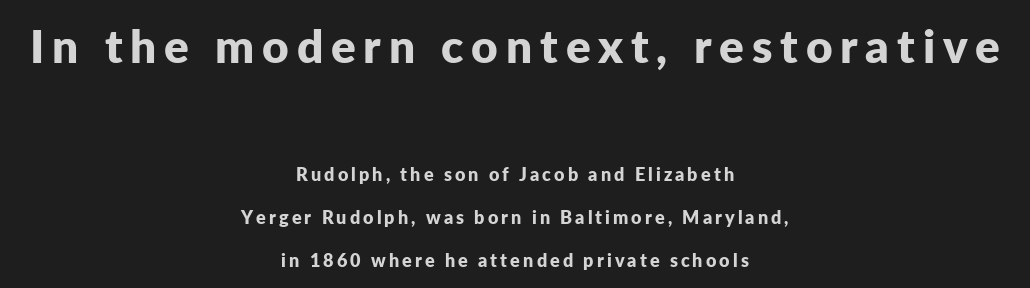
Q: Is the text bold? A: Yes.
Q: Is the text italic (slanted)? A: No, it is upright.
Q: Is the typeface a serif or a sans-serif typeface? A: Sans-serif.
Q: Is the text underlined? A: No.
Q: How is the paragraph aligned? A: Centered.
Q: Is the spacing between lines tight, normal or loose? A: Loose.
Q: Which block of text is set in a larger size, the first (top) or the second (bottom)? A: The first (top) one.
Q: Width (condensed, normal, or wide)? A: Normal.
Q: Stroke contrast? A: Low.
Q: x-height? A: Medium.
Q: Monospaced? A: No.
